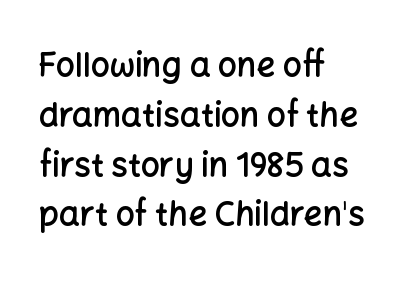
Q: Is the text bold? A: Semi-bold.
Q: Is the text italic (slanted)? A: No, it is upright.
Q: Is the typeface a serif or a sans-serif typeface? A: Sans-serif.
Q: Is the text underlined? A: No.
Q: How is the paragraph aligned? A: Left-aligned.
Q: Is the spacing between letters normal or unusually wide? A: Normal.
Q: Is the spacing between lines tight, normal or loose? A: Normal.
Q: Width (condensed, normal, or wide)? A: Normal.
Q: Stroke contrast? A: Low.
Q: x-height? A: Medium.
Q: Monospaced? A: No.
